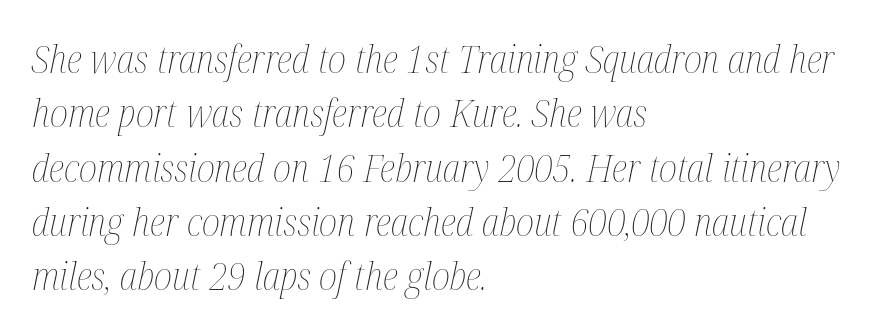
The rows are spaced the way most documents space them. Notice how the stems are inclined rather than vertical — that's the hallmark of italics. Vertical stems look standard width or narrower in stroke. Quick note: underline off.
